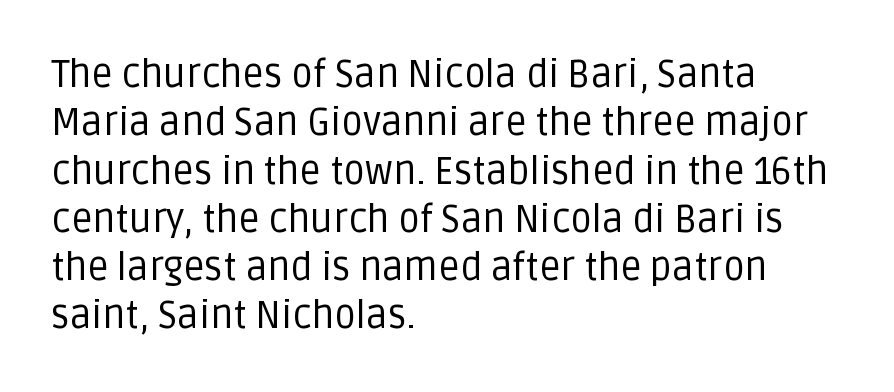
{"serif": "no", "italic": "no", "bold": "no", "weight": "regular", "width": "normal", "stroke_contrast": "low", "x_height": "large", "monospaced": "no", "underline": "no", "align": "left", "line_spacing": "normal", "line_spacing_ratio": 1.27, "letter_spacing": "normal", "letter_spacing_em": 0.0, "glyph_px": 38}
